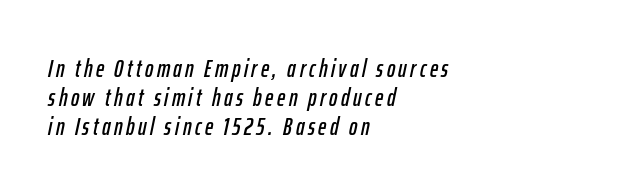
The image shows 25 px text type, italic (leaning right); set left-aligned, line spacing 1.16x, not underlined.
